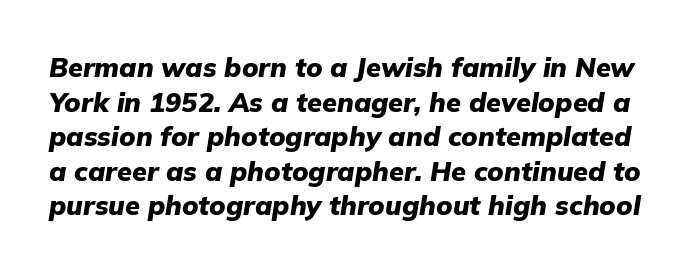
The image shows 27 px bold type, italic (leaning right); set normal line spacing (1.28x), normal letter spacing, not underlined.
